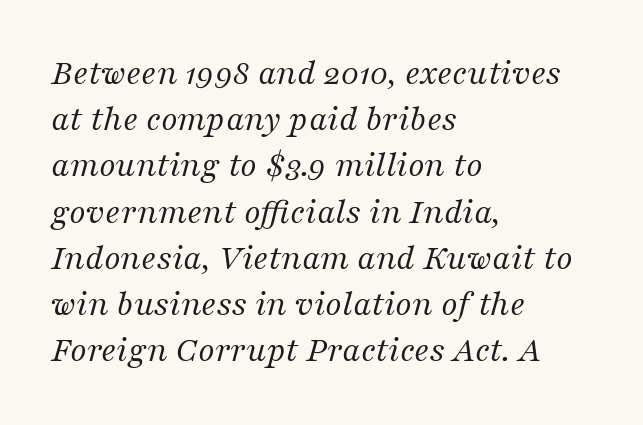
{"serif": "yes", "italic": "yes", "lean": "right", "slant_degrees": 16, "bold": "no", "weight": "regular", "width": "normal", "stroke_contrast": "medium", "x_height": "medium", "monospaced": "no", "underline": "no", "align": "left", "line_spacing": "normal", "line_spacing_ratio": 1.25, "letter_spacing": "normal", "letter_spacing_em": 0.0, "glyph_px": 37}
